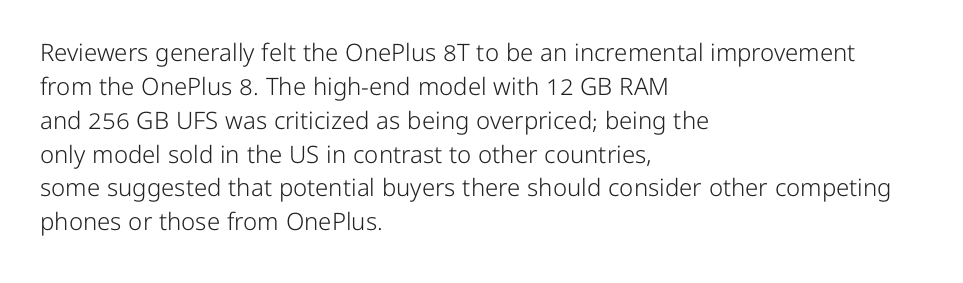
The image shows 24 px text type, upright; set left-aligned, normal line spacing (1.41x), normal letter spacing, not underlined.
